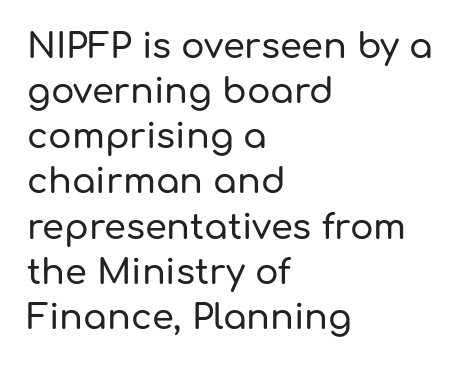
{"serif": "no", "italic": "no", "width": "normal", "stroke_contrast": "low", "x_height": "medium", "monospaced": "no", "underline": "no", "align": "left", "line_spacing": "normal", "line_spacing_ratio": 1.29, "letter_spacing": "normal", "letter_spacing_em": 0.0, "glyph_px": 35}
